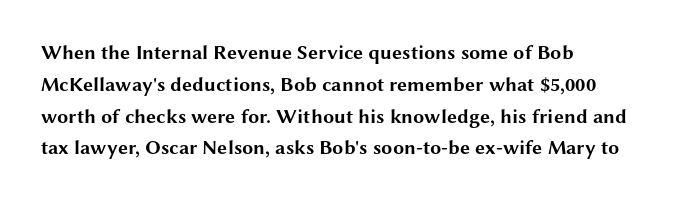
The image shows 20 px bold type, upright; set left-aligned, normal line spacing (1.59x), normal letter spacing, not underlined.
